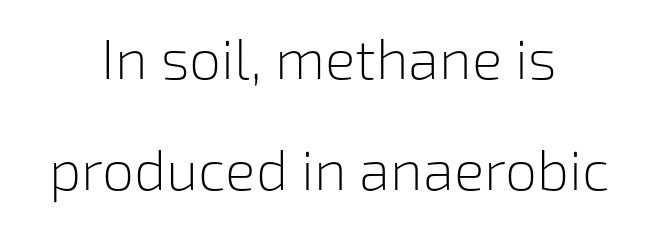
The image shows 57 px light sans-serif type, upright; set centered, loose line spacing (1.95x), normal letter spacing, not underlined; low stroke contrast and a medium x-height.
